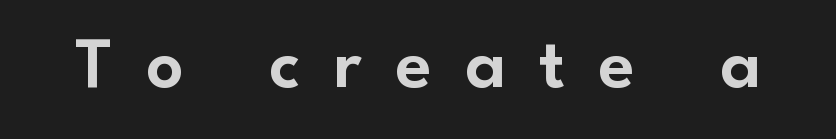
Q: Is the text italic (slanted)? A: No, it is upright.
Q: Is the typeface a serif or a sans-serif typeface? A: Sans-serif.
Q: Is the text underlined? A: No.
Q: Is the spacing between letters normal or unusually wide? A: Unusually wide.
Q: Width (condensed, normal, or wide)? A: Normal.
Q: Stroke contrast? A: Low.
Q: x-height? A: Small.
Q: Monospaced? A: No.
